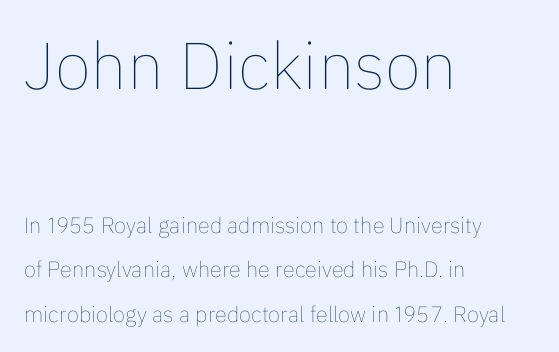
The image shows 66 px thin type, upright; set left-aligned, loose line spacing (2.03x), normal letter spacing, not underlined; the first (top) block is 3.0x larger; low stroke contrast and a medium x-height.
